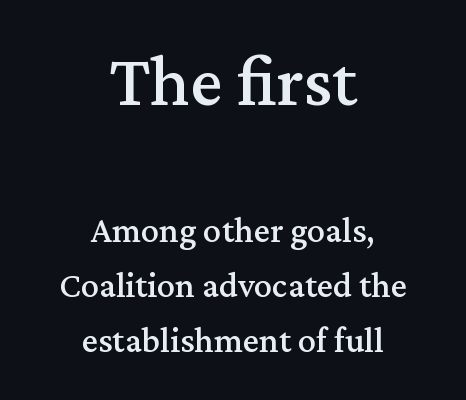
Letterform terminals end in serifs throughout the passage. The rendering uses a moderate line-height, typical for paragraphs. Underline: absent. Inter-character spacing is left at the font's built-in metrics. Horizontal alignment here is central, giving a formal, balanced look. Look at the glyph heights: the upper group is clearly the bigger setting.
